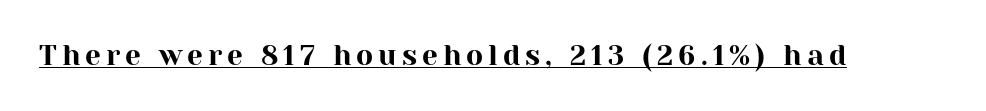
The image shows 28 px serif type, upright; set underlined; high stroke contrast and a medium x-height.
